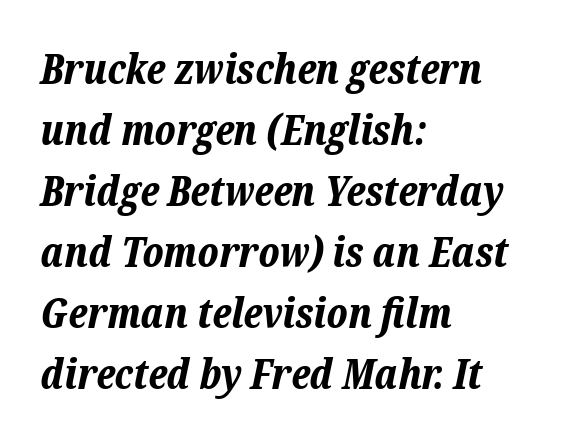
Default kerning and tracking; the words read as compact shapes. Regular leading. The sample has been set heavy, in full bold. Check the space under the baseline: it is left empty. This is oblique type, the kind used for emphasis or titles.
